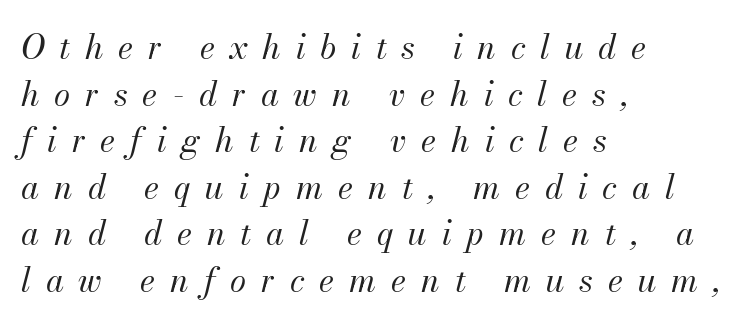
{"italic": "yes", "lean": "right", "slant_degrees": 13, "bold": "no", "weight": "regular", "width": "normal", "stroke_contrast": "medium", "x_height": "small", "monospaced": "no", "underline": "no", "align": "left", "line_spacing": "normal", "line_spacing_ratio": 1.41, "letter_spacing": "wide", "letter_spacing_em": 0.45, "glyph_px": 33}
